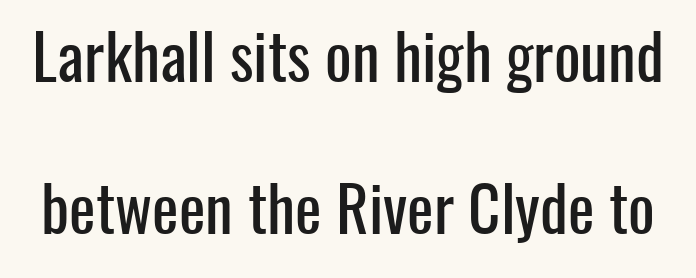
The image shows 63 px condensed sans-serif type, upright; set loose line spacing (2.41x), normal letter spacing, not underlined; low stroke contrast and a medium x-height.
